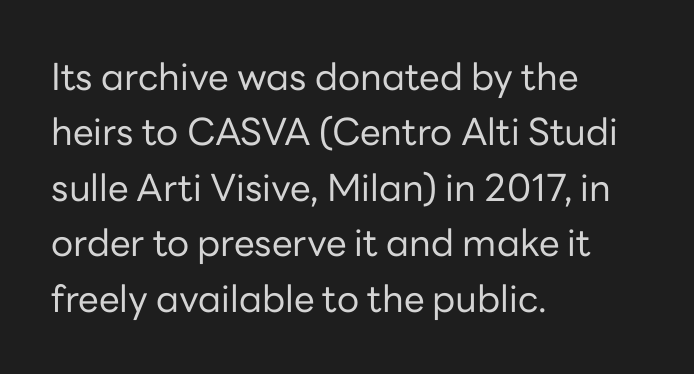
Q: Is the text bold? A: No.
Q: Is the text italic (slanted)? A: No, it is upright.
Q: Is the typeface a serif or a sans-serif typeface? A: Sans-serif.
Q: Is the text underlined? A: No.
Q: How is the paragraph aligned? A: Left-aligned.
Q: Is the spacing between letters normal or unusually wide? A: Normal.
Q: Is the spacing between lines tight, normal or loose? A: Normal.
Q: Width (condensed, normal, or wide)? A: Normal.
Q: Stroke contrast? A: Low.
Q: x-height? A: Medium.
Q: Monospaced? A: No.
